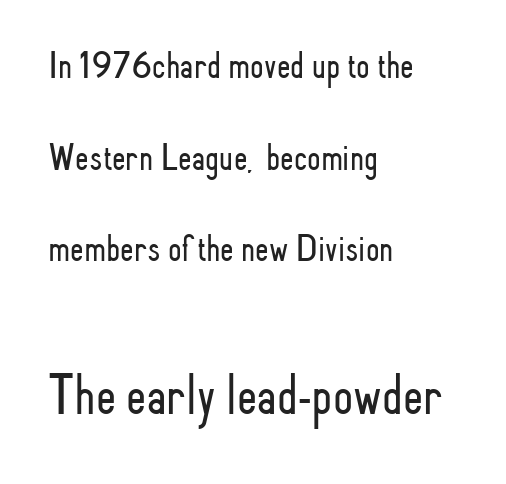
{"serif": "no", "italic": "no", "bold": "no", "weight": "light", "width": "condensed", "stroke_contrast": "low", "x_height": "small", "monospaced": "no", "underline": "no", "align": "left", "line_spacing": "loose", "line_spacing_ratio": 2.35, "letter_spacing": "normal", "letter_spacing_em": 0.0, "larger_block": "second", "size_ratio": 1.49, "glyph_px": 58}
